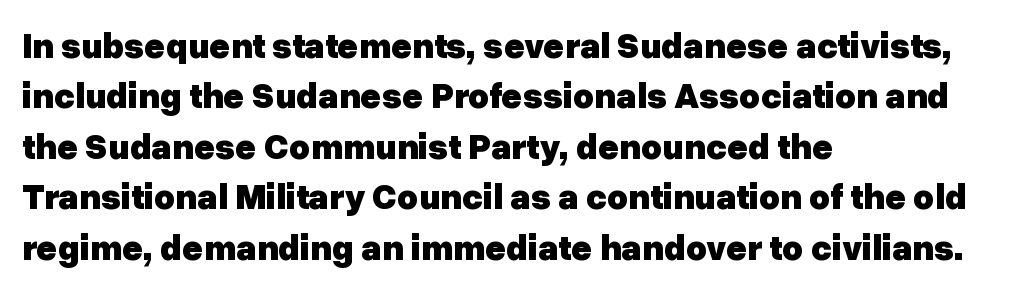
Evenly set lines give the paragraph a standard silhouette. A classic flush-left, rag-right setting is used for this passage. Font category for this specimen: sans-serif. Nope, not italic — everything's standing straight. In terms of weight, the rendering is a true, heavy bold. The letterforms sit shoulder to shoulder at normal distance.
